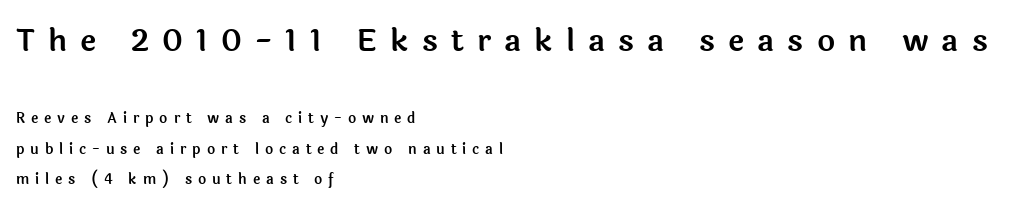
{"serif": "no", "italic": "no", "width": "normal", "x_height": "medium", "monospaced": "no", "underline": "no", "align": "left", "line_spacing": "loose", "line_spacing_ratio": 2.15, "letter_spacing": "wide", "letter_spacing_em": 0.42, "larger_block": "first", "size_ratio": 2.21, "glyph_px": 31}
